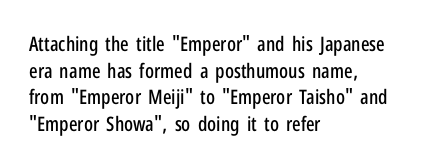
The image shows 20 px text type, upright; set left-aligned, normal line spacing (1.33x), normal letter spacing, not underlined.
